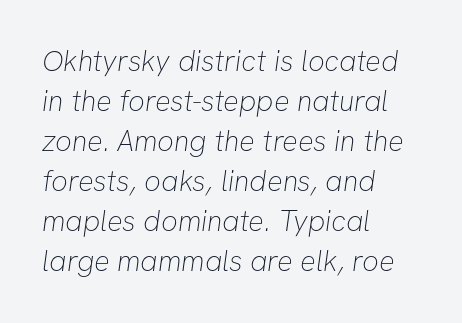
Think of a printed novel: that variable character pitch is what you see here. Honestly, the row spacing looks completely unremarkable. These lines are composed in type without serifs. Which margin do the lines hug? The left one — the right edge is uneven. Is this a heavy cut? Hardly; it is regular or lighter.
